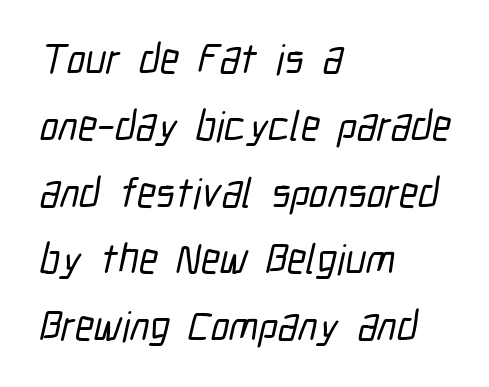
{"serif": "no", "width": "condensed", "stroke_contrast": "low", "x_height": "medium", "monospaced": "no", "underline": "no", "align": "left", "line_spacing": "normal", "line_spacing_ratio": 1.59, "letter_spacing": "normal", "letter_spacing_em": 0.0, "glyph_px": 42}
